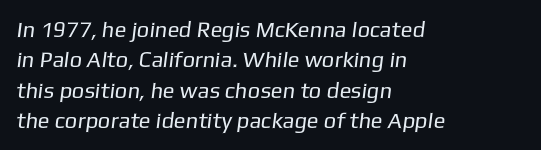
These lines sit exactly where default settings would place them. Summary of weight: not heavy and not bold. Each word holds together tightly as a unit, with standard inter-letter gaps. Anything drawn beneath the words? Only blank space. Compared with a centered layout, this one pins lines to the left instead.
